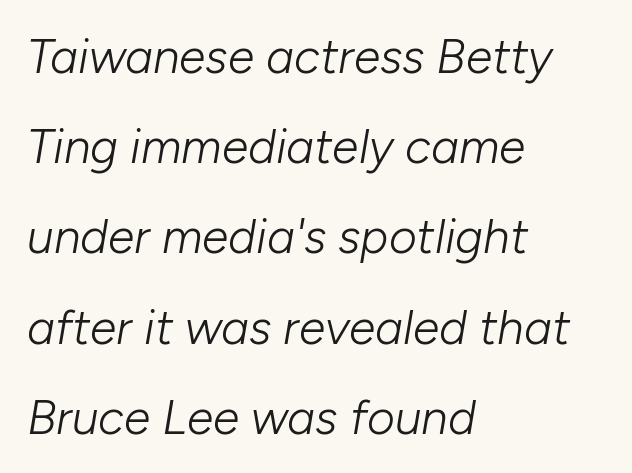
Q: Is the text bold? A: No.
Q: Is the text italic (slanted)? A: Yes, it leans right by about 10 degrees.
Q: Is the text underlined? A: No.
Q: How is the paragraph aligned? A: Left-aligned.
Q: Is the spacing between letters normal or unusually wide? A: Normal.
Q: Width (condensed, normal, or wide)? A: Normal.
Q: Stroke contrast? A: Low.
Q: x-height? A: Medium.
Q: Monospaced? A: No.
